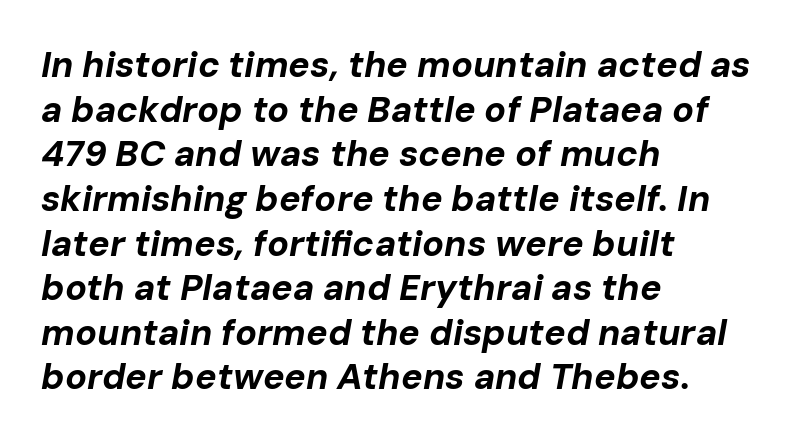
The image shows 36 px bold type, italic (leaning right); set left-aligned, line spacing 1.24x, normal letter spacing, not underlined; low stroke contrast and a medium x-height.
